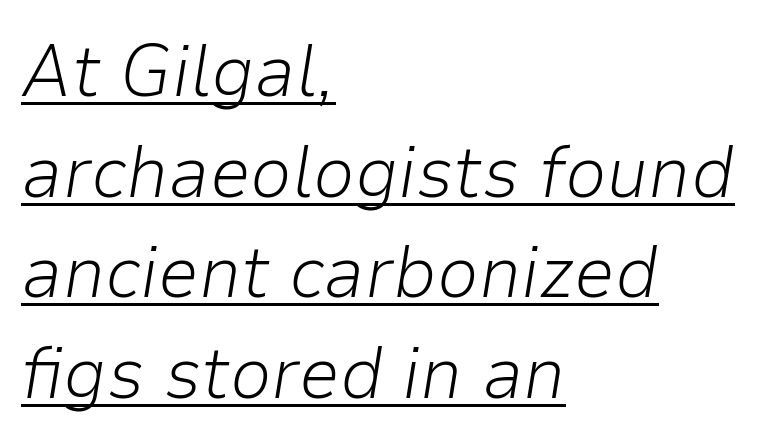
{"italic": "yes", "lean": "right", "slant_degrees": 9, "bold": "no", "weight": "light", "width": "normal", "stroke_contrast": "low", "x_height": "medium", "monospaced": "no", "underline": "yes", "align": "left", "line_spacing": "normal", "line_spacing_ratio": 1.36, "letter_spacing": "normal", "letter_spacing_em": 0.0, "glyph_px": 74}
